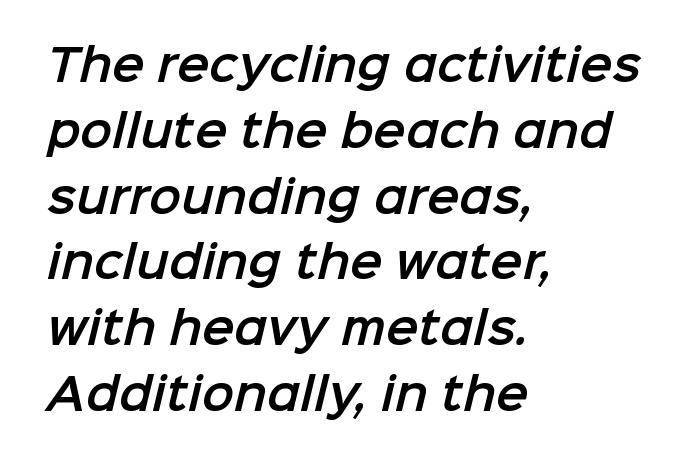
The image shows 43 px sans-serif type; set left-aligned, normal line spacing (1.53x), normal letter spacing, not underlined; low stroke contrast and a medium x-height.
